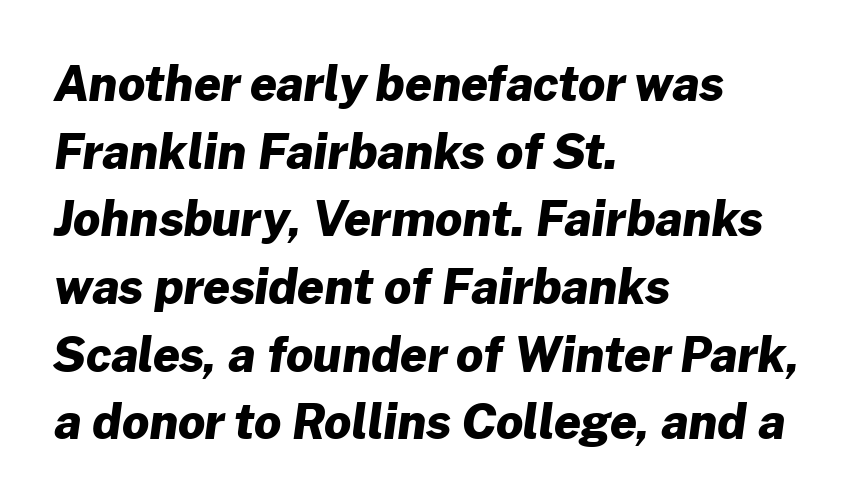
The image shows 47 px heavy sans-serif type; set left-aligned, normal line spacing (1.44x), normal letter spacing, not underlined; low stroke contrast and a medium x-height.
